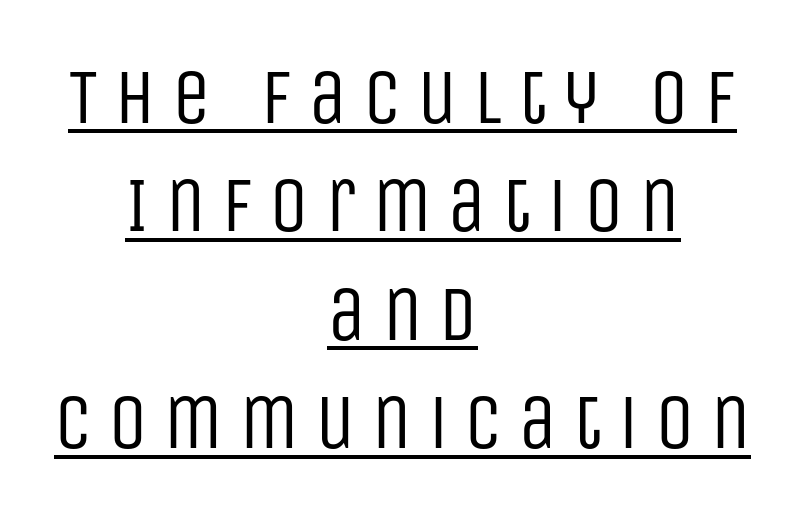
The image shows 78 px regular-weight, condensed sans-serif type, upright; set centered, normal line spacing (1.39x), unusually wide letter spacing (+0.2 em), underlined; low stroke contrast and a large x-height.
